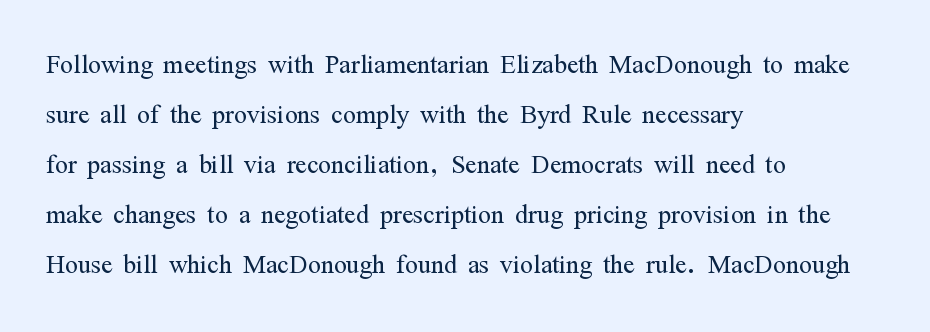
Proportional: the letters do not fall into vertical columns. Stroke thickness stays within the range of a standard reading face or lighter. Does the lettering tilt? It doesn't — this is upright. Only glyphs here, with clear space below each row. Compared with typical body copy, the letter spacing here is the same. To sum up the face: it has serifs.
